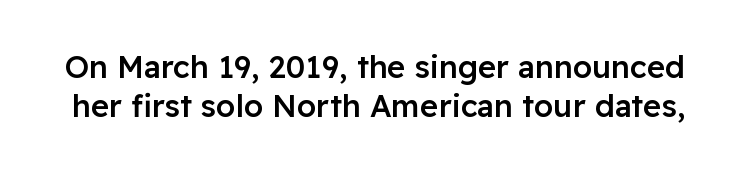
Q: Is the text bold? A: Semi-bold.
Q: Is the text italic (slanted)? A: No, it is upright.
Q: Is the typeface a serif or a sans-serif typeface? A: Sans-serif.
Q: Is the text underlined? A: No.
Q: Is the spacing between letters normal or unusually wide? A: Normal.
Q: Is the spacing between lines tight, normal or loose? A: Normal.
Q: Width (condensed, normal, or wide)? A: Normal.
Q: Stroke contrast? A: Low.
Q: x-height? A: Medium.
Q: Monospaced? A: No.
